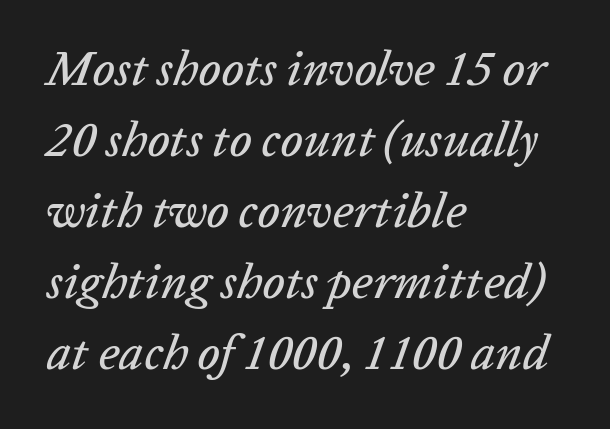
{"italic": "yes", "lean": "right", "slant_degrees": 20, "width": "normal", "stroke_contrast": "low", "x_height": "medium", "monospaced": "no", "underline": "no", "align": "left", "line_spacing": "normal", "line_spacing_ratio": 1.45, "letter_spacing": "normal", "letter_spacing_em": 0.0, "glyph_px": 49}
